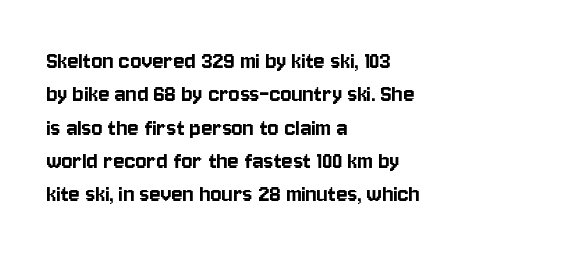
Q: Is the text italic (slanted)? A: No, it is upright.
Q: Is the text underlined? A: No.
Q: How is the paragraph aligned? A: Left-aligned.
Q: Is the spacing between letters normal or unusually wide? A: Normal.
Q: Is the spacing between lines tight, normal or loose? A: Normal.
